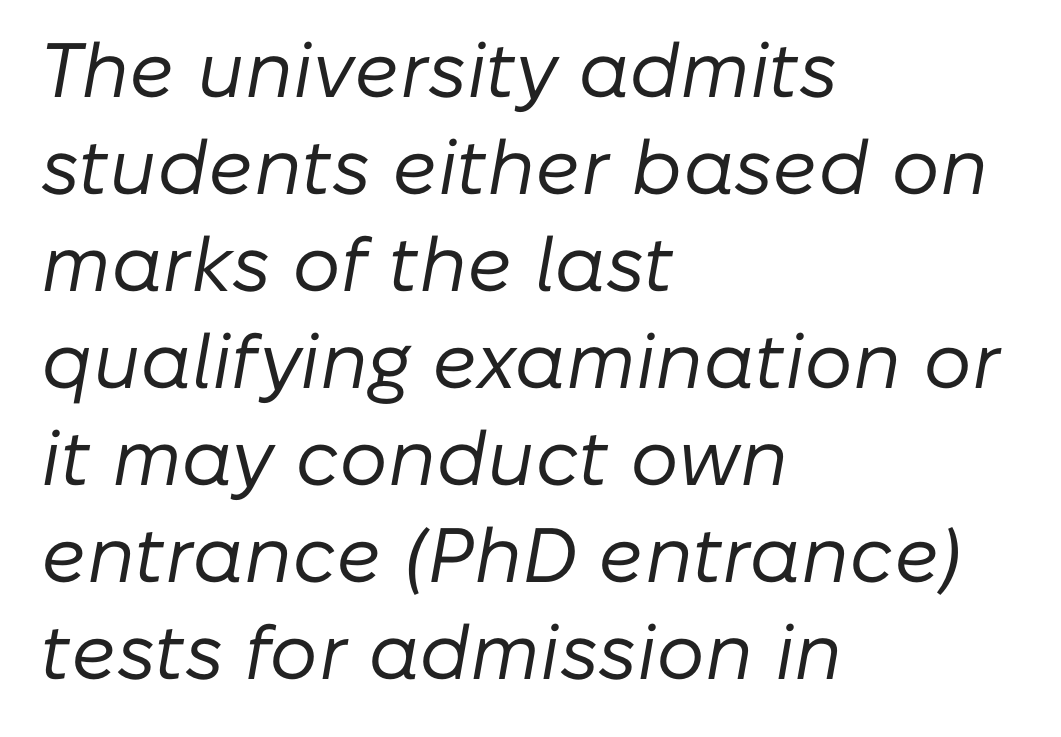
The image shows 77 px regular-weight type, italic (leaning right); set left-aligned, normal line spacing (1.26x), normal letter spacing, not underlined; low stroke contrast and a medium x-height.
